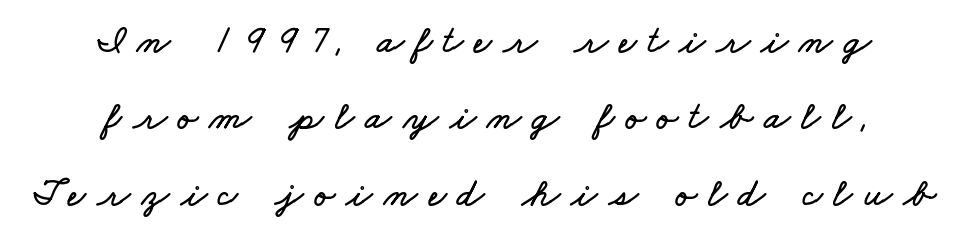
{"width": "wide", "stroke_contrast": "low", "x_height": "small", "monospaced": "no", "underline": "no", "align": "center", "line_spacing": "loose", "line_spacing_ratio": 1.96, "letter_spacing": "wide", "letter_spacing_em": 0.28, "glyph_px": 39}
